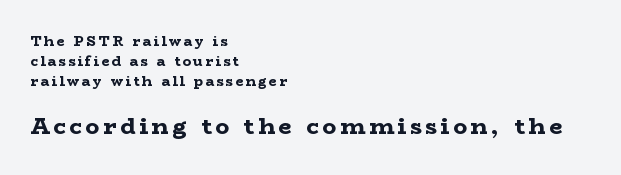
Students, this is bold: see how much ink each stroke carries. This sample uses an upright cut, with every glyph sitting square on the baseline. Left-aligned paragraph, ragged on the right. The space directly below the letters is spotless.
